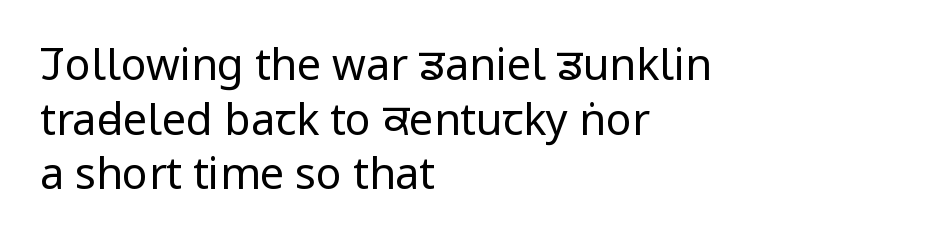
The image shows 43 px regular-weight, condensed sans-serif type, upright; set left-aligned, normal line spacing (1.27x), normal letter spacing, not underlined; low stroke contrast and a large x-height.
